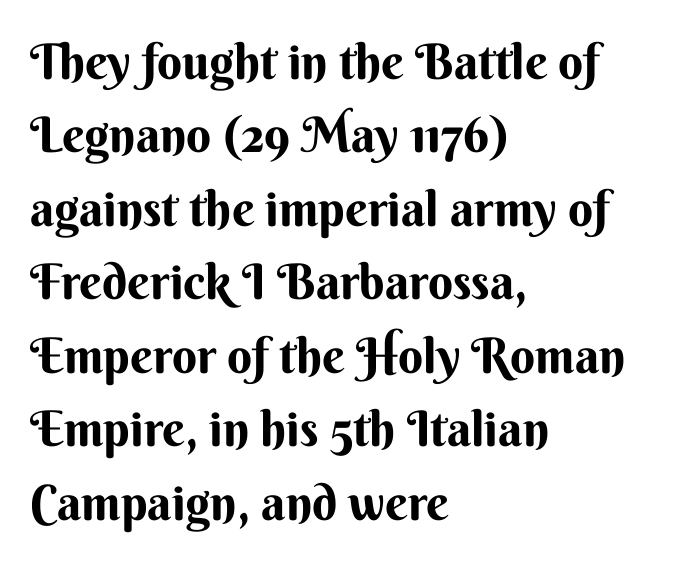
{"serif": "no", "italic": "no", "width": "normal", "stroke_contrast": "medium", "x_height": "small", "monospaced": "no", "underline": "no", "align": "left", "line_spacing": "normal", "line_spacing_ratio": 1.5, "letter_spacing": "normal", "letter_spacing_em": 0.0, "glyph_px": 49}
